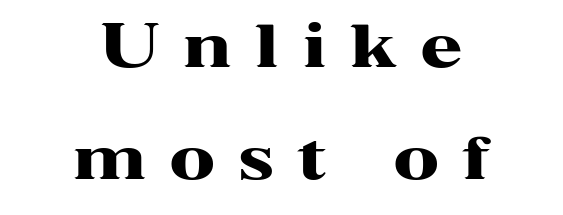
{"serif": "yes", "italic": "no", "bold": "yes", "weight": "heavy", "width": "wide", "stroke_contrast": "high", "x_height": "medium", "monospaced": "no", "underline": "no", "align": "center", "line_spacing_ratio": 1.86, "letter_spacing": "wide", "letter_spacing_em": 0.41, "glyph_px": 60}
